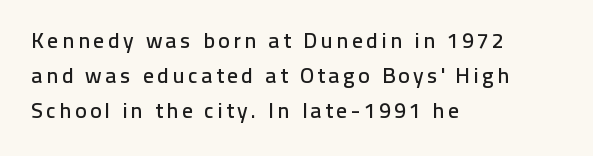
The image shows 22 px text type, upright; set left-aligned, normal line spacing (1.6x), not underlined.
